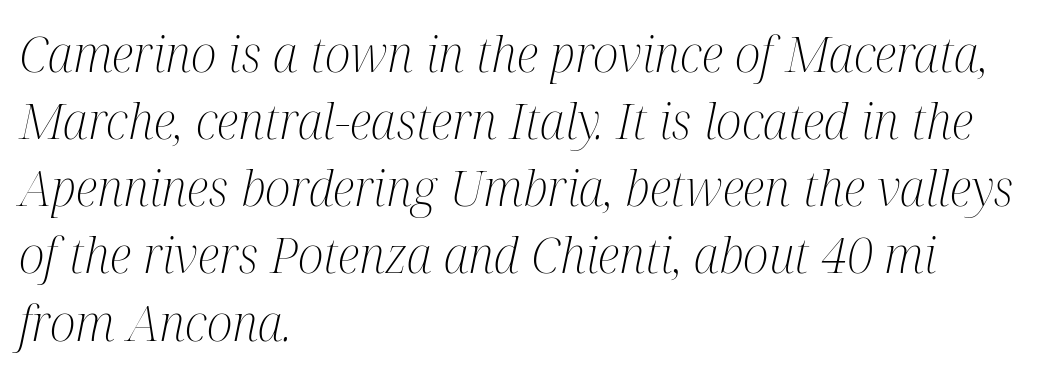
Q: Is the text bold? A: No.
Q: Is the text italic (slanted)? A: Yes, it leans right by about 12 degrees.
Q: Is the typeface a serif or a sans-serif typeface? A: Serif.
Q: Is the text underlined? A: No.
Q: How is the paragraph aligned? A: Left-aligned.
Q: Is the spacing between letters normal or unusually wide? A: Normal.
Q: Is the spacing between lines tight, normal or loose? A: Normal.
Q: Width (condensed, normal, or wide)? A: Condensed.
Q: Stroke contrast? A: Medium.
Q: x-height? A: Medium.
Q: Monospaced? A: No.
